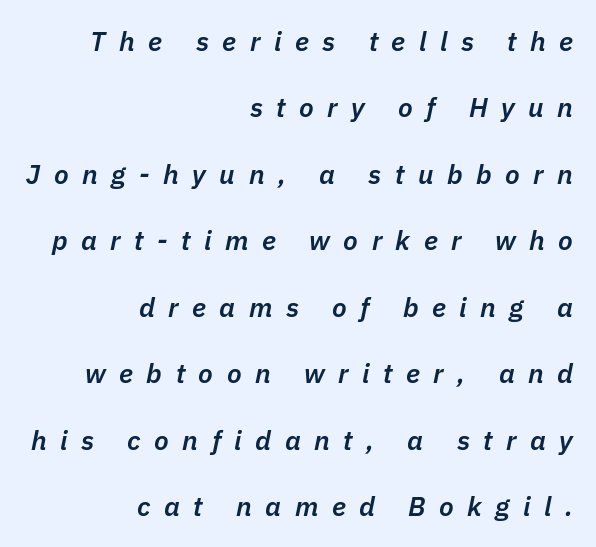
Loosely led — the rows are spread out. When letters slant like this, we call the style italic. The text block is weighted toward the right margin, trailing off unevenly leftward. The passage shown is not underscored anywhere.
